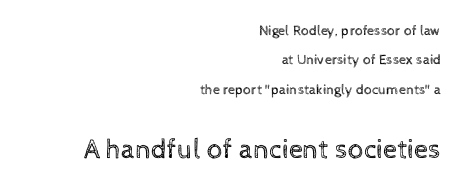
The rendering anchors every line to the right-hand side. Note: smaller setting up top, larger setting below. Descenders hang freely into open space. Is the letter spacing exaggerated? No — it looks like the ordinary default. Character widths vary here, with narrow letters taking less room than wide ones. The letters stand straight up with perfectly vertical stems.
